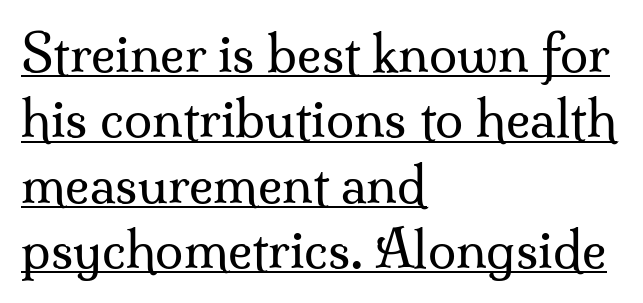
A light-to-regular cut is what we see here. This sample uses a serif face. Each word holds together tightly as a unit, with standard inter-letter gaps. Normally led — the rows are evenly, conventionally spaced. Every character sits straight up, as roman type does.
